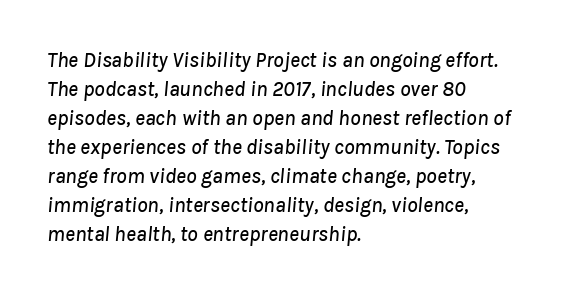
{"italic": "yes", "lean": "right", "slant_degrees": 8, "underline": "no", "align": "left", "line_spacing": "normal", "line_spacing_ratio": 1.38, "letter_spacing": "normal", "letter_spacing_em": 0.0, "glyph_px": 21}
